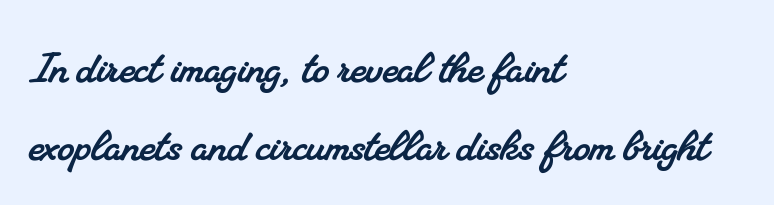
Rule under the text: the space is simply empty. If you drew a ruler down the left edge, every line would touch it. A typesetter would call this zero additional tracking. Students, observe: this is what conventionally led text looks like. A serif font was chosen for this passage. Each letter keeps its own natural width here, so spacing adapts to shape.
